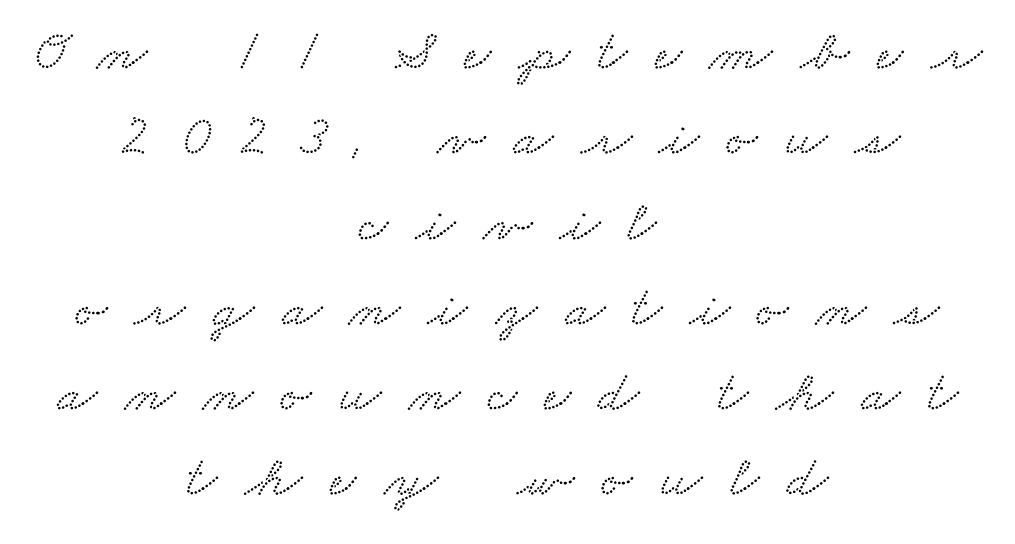
{"width": "wide", "stroke_contrast": "low", "x_height": "small", "monospaced": "no", "underline": "no", "align": "center", "line_spacing": "normal", "line_spacing_ratio": 1.47, "letter_spacing": "wide", "letter_spacing_em": 0.48, "glyph_px": 58}
